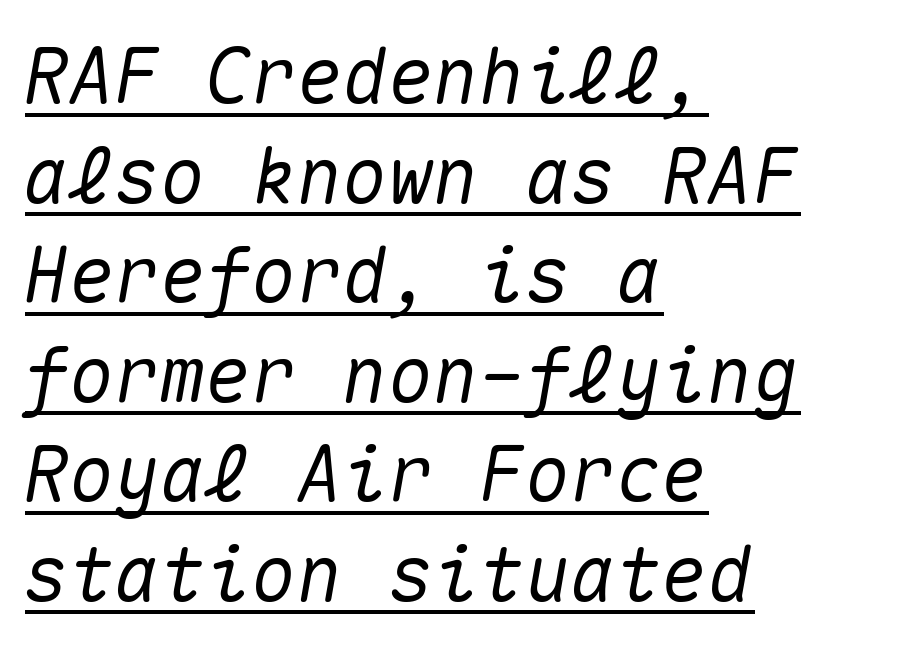
Compared with undecorated copy, this sample adds a rule below the words. Alignment: flush left. The passage shown is typed in a monospace face where columns stay perfectly aligned. No extra tracking has been applied to these lines.
